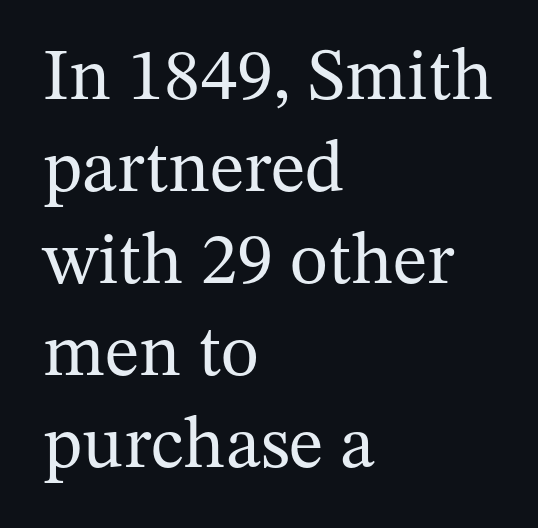
The rendering uses a moderate line-height, typical for paragraphs. Tall strokes in this sample are plumb rather than angled. Only glyphs here, with clear space below each row. Every row of glyphs begins at an identical x-position on the left.
